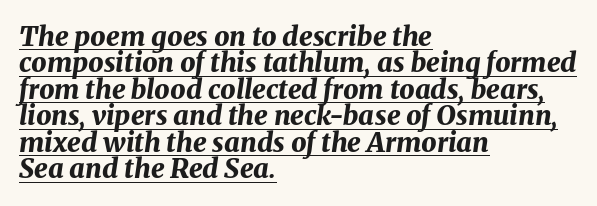
{"italic": "yes", "lean": "right", "slant_degrees": 8, "bold": "yes", "underline": "yes", "align": "left", "line_spacing": "tight", "line_spacing_ratio": 0.98, "letter_spacing": "normal", "letter_spacing_em": 0.0, "glyph_px": 27}
